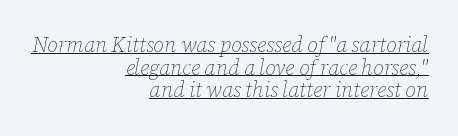
Q: Is the text bold? A: No.
Q: Is the text italic (slanted)? A: Yes, it leans right by about 12 degrees.
Q: Is the text underlined? A: Yes.
Q: How is the paragraph aligned? A: Right-aligned.
Q: Is the spacing between letters normal or unusually wide? A: Normal.
Q: Is the spacing between lines tight, normal or loose? A: Tight.
